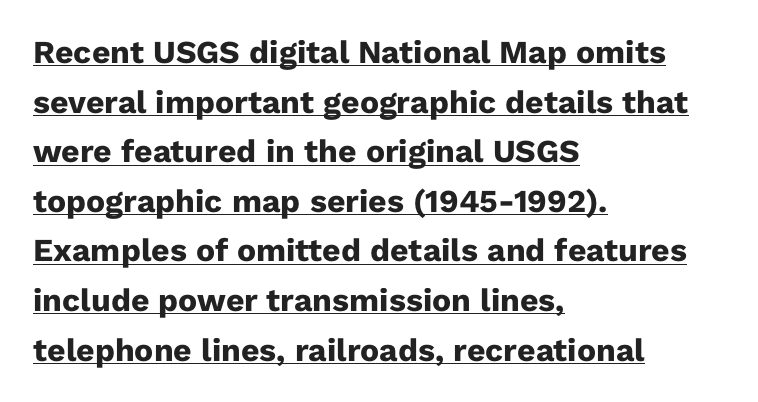
Notice how thick the strokes are: this is what a full bold looks like. Glance below the letters and you will spot a drawn line. Italic: no, the glyphs are upright roman. Caption: multi-line text, flush left, ragged right.
